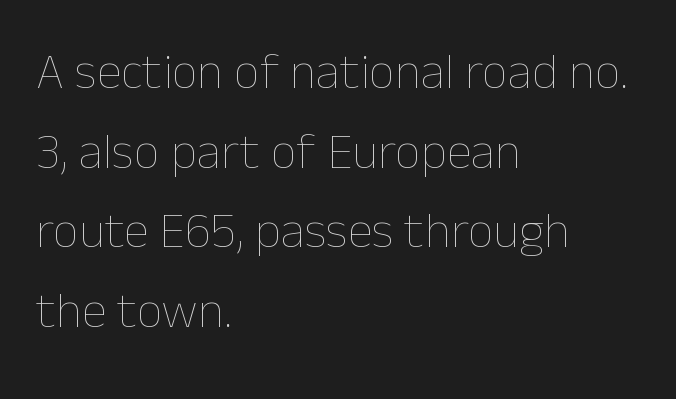
{"italic": "no", "bold": "no", "weight": "thin", "width": "normal", "stroke_contrast": "low", "x_height": "medium", "monospaced": "no", "underline": "no", "align": "left", "line_spacing": "normal", "line_spacing_ratio": 1.56, "letter_spacing": "normal", "letter_spacing_em": 0.0, "glyph_px": 51}
